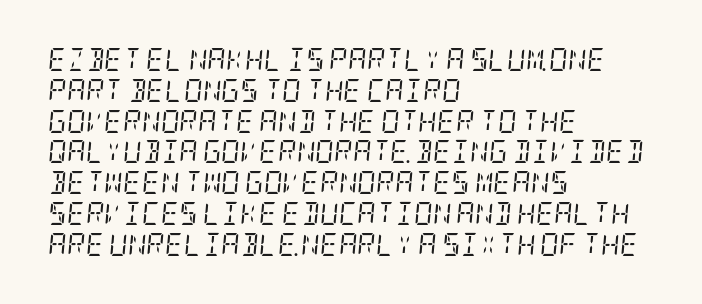
Q: Is the text bold? A: No.
Q: Is the text italic (slanted)? A: Yes, it leans right by about 5 degrees.
Q: Is the text underlined? A: No.
Q: How is the paragraph aligned? A: Left-aligned.
Q: Is the spacing between letters normal or unusually wide? A: Normal.
Q: Is the spacing between lines tight, normal or loose? A: Normal.
